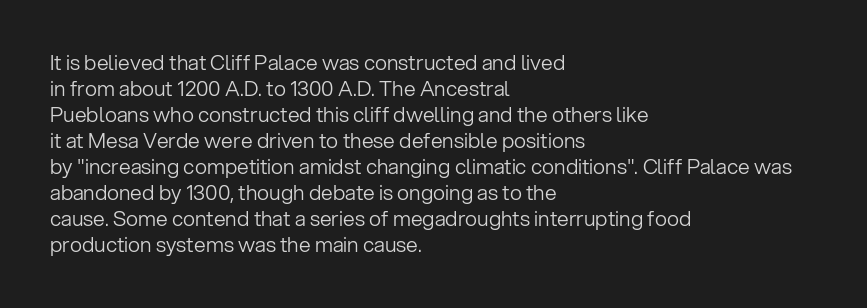
The image shows 21 px text type, upright; set left-aligned, line spacing 1.24x, normal letter spacing, not underlined.
